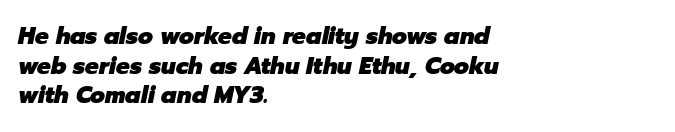
The image shows 23 px bold type, italic (leaning right); set left-aligned, normal line spacing (1.29x), normal letter spacing, not underlined.
